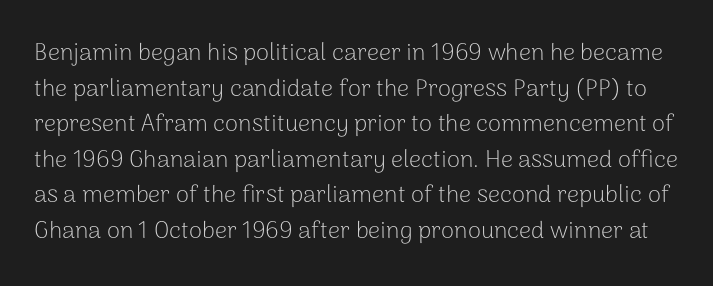
The image shows 24 px text type, upright; set normal line spacing (1.48x), normal letter spacing, not underlined.
